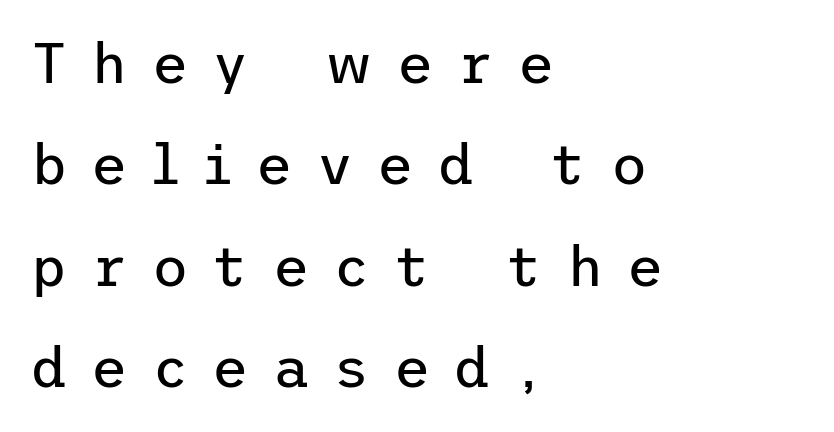
{"serif": "no", "italic": "no", "bold": "no", "weight": "regular", "width": "normal", "stroke_contrast": "low", "x_height": "medium", "underline": "no", "align": "left", "line_spacing_ratio": 1.81, "letter_spacing": "wide", "letter_spacing_em": 0.43, "glyph_px": 56}
